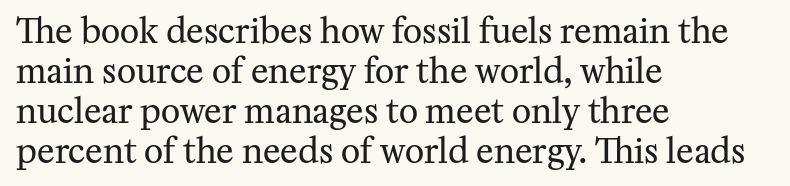
The image shows 33 px regular-weight serif type, upright; set left-aligned, line spacing 1.21x, normal letter spacing, not underlined; medium stroke contrast and a medium x-height.
